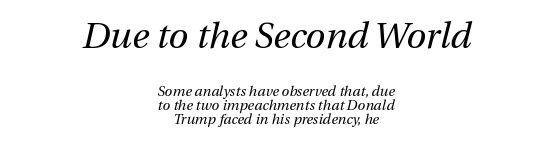
The letters are slanted; this is an italic face. The rendering shrinks the type as you move from the upper chunk to the lower. The space directly below the letters is spotless. Notice how the passage keeps no hard edge, just a central spine. Is this a fixed-width face? No — the glyphs have proportional, varying widths.
